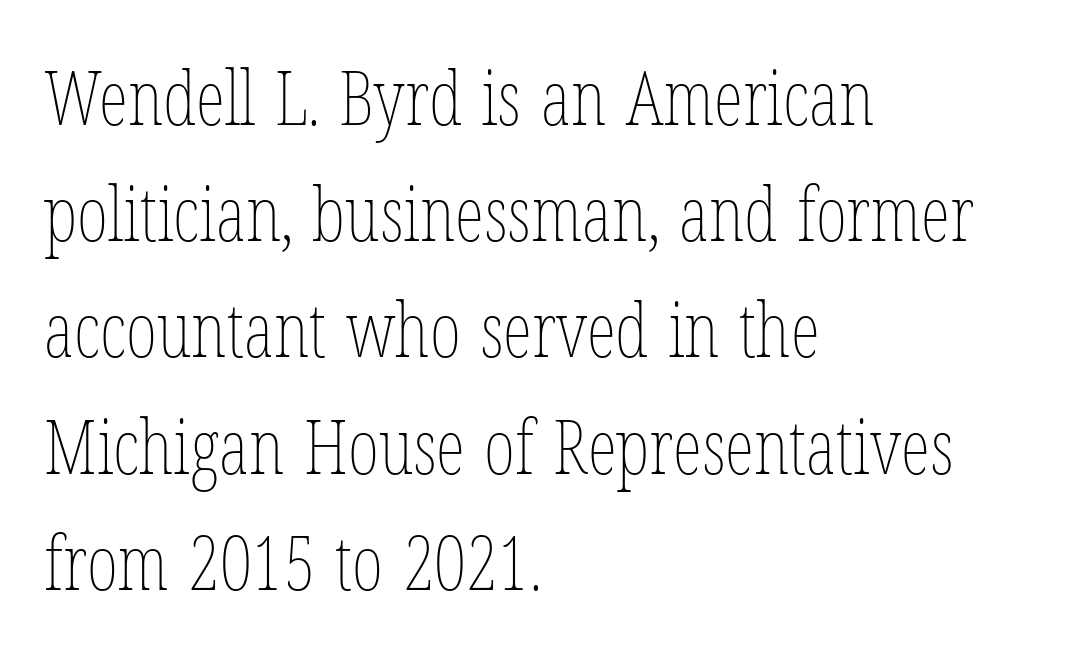
The image shows 75 px thin, condensed type, upright; set left-aligned, normal line spacing (1.55x), normal letter spacing, not underlined; low stroke contrast and a medium x-height.
